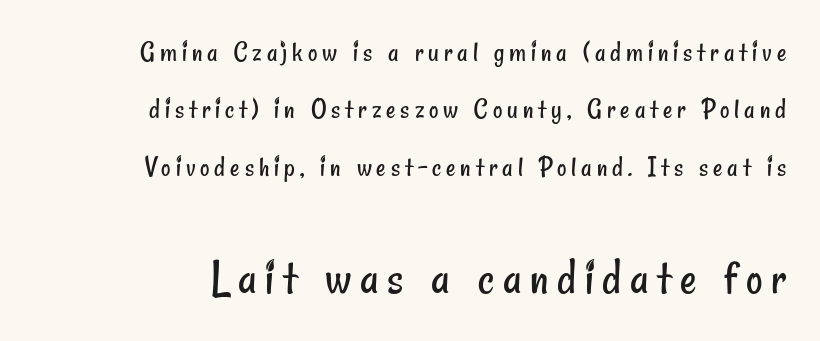
Size contrast runs from small at the top to large at the bottom. Each letter keeps its own natural width here, so spacing adapts to shape. Does the copy run flush right? Yes — the right margin is perfectly even. Ink coverage per letter is moderate at most. No feet cap the strokes, marking this as sans-serif type. Underlining? Definitely not there.
